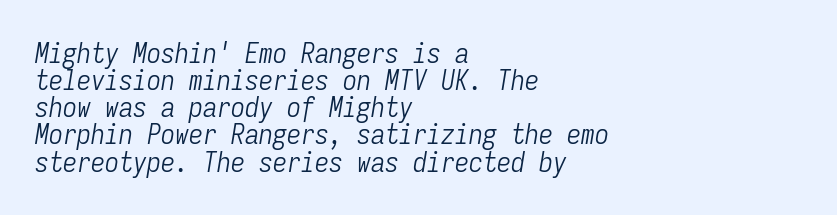
Q: Is the text bold? A: No.
Q: Is the text italic (slanted)? A: Yes, it leans right by about 9 degrees.
Q: Is the text underlined? A: No.
Q: How is the paragraph aligned? A: Left-aligned.
Q: Is the spacing between letters normal or unusually wide? A: Normal.
Q: Is the spacing between lines tight, normal or loose? A: Tight.
Q: Width (condensed, normal, or wide)? A: Condensed.
Q: Stroke contrast? A: Low.
Q: x-height? A: Medium.
Q: Monospaced? A: Yes.
